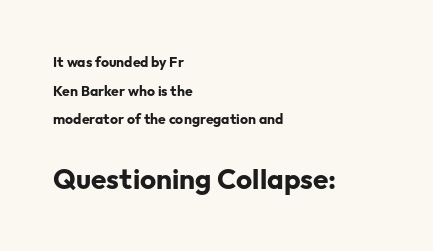
Q: Is the text bold? A: Yes.
Q: Is the text italic (slanted)? A: No, it is upright.
Q: Is the typeface a serif or a sans-serif typeface? A: Sans-serif.
Q: Is the text underlined? A: No.
Q: How is the paragraph aligned? A: Left-aligned.
Q: Is the spacing between letters normal or unusually wide? A: Normal.
Q: Is the spacing between lines tight, normal or loose? A: Loose.
Q: Which block of text is set in a larger size, the first (top) or the second (bottom)? A: The second (bottom) one.
Q: Width (condensed, normal, or wide)? A: Normal.
Q: Stroke contrast? A: Low.
Q: x-height? A: Medium.
Q: Monospaced? A: No.
